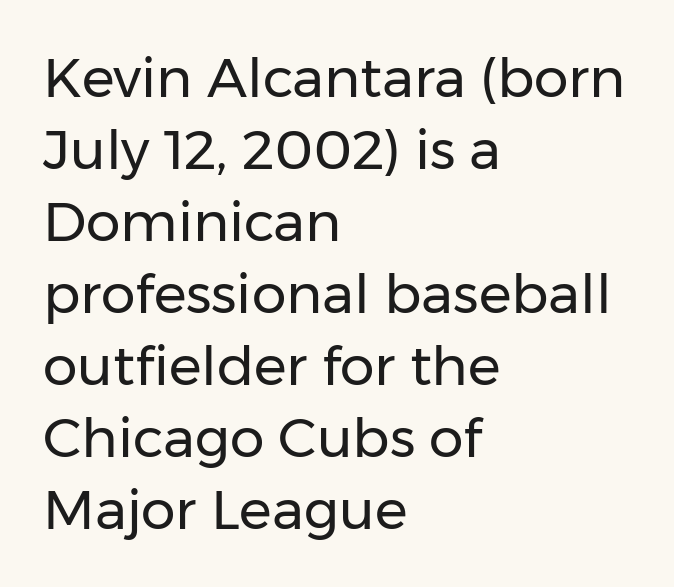
The image shows 55 px regular-weight sans-serif type, upright; set left-aligned, normal line spacing (1.31x), normal letter spacing, not underlined; low stroke contrast and a medium x-height.
